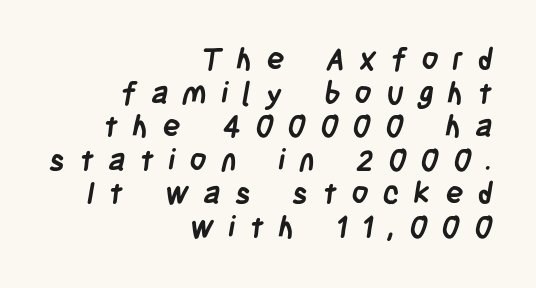
Is the block centered? No — it sits flush against the right margin. The type is letterspaced generously, with wide tracking. Bare-footed words on every line. A sans-serif font was chosen for this passage. Whoever set this chose condensed vertical rhythm over breathing room.
